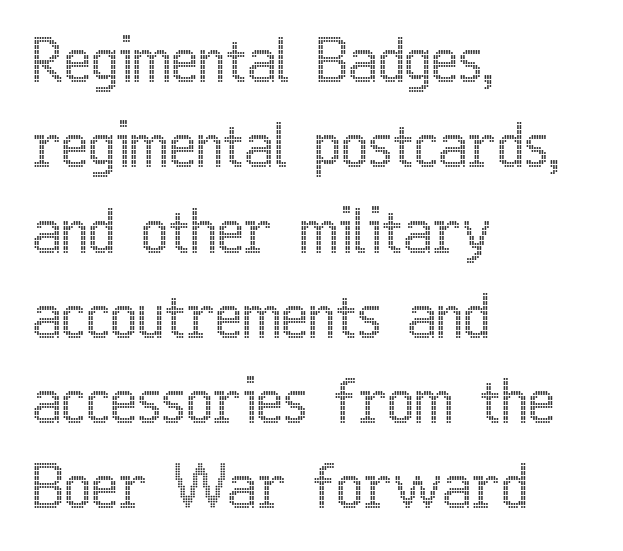
Looks like regular typesetting: each glyph gets only the width it needs. The rag falls on the right side of this text block. Between one letter and the next there's only the usual sliver of space. Rows of type keep a routine distance in the vertical direction. Bare-footed words on every line.
